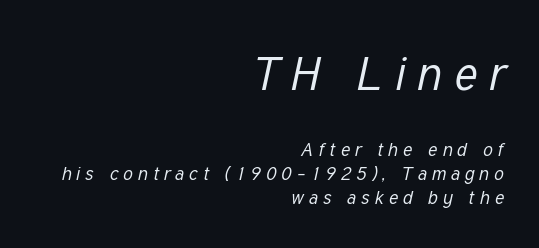
The image shows 47 px regular-weight, condensed type, italic (leaning right); set right-aligned, normal line spacing (1.28x), unusually wide letter spacing (+0.26 em), not underlined; the first (top) block is 2.47x larger; low stroke contrast and a medium x-height.
